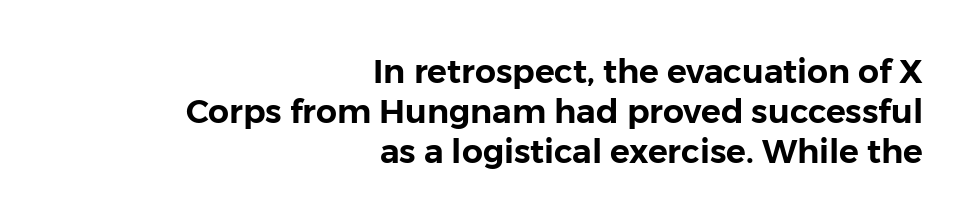
{"serif": "no", "italic": "no", "width": "normal", "stroke_contrast": "low", "x_height": "medium", "monospaced": "no", "underline": "no", "align": "right", "line_spacing_ratio": 1.21, "letter_spacing": "normal", "letter_spacing_em": 0.0, "glyph_px": 33}
